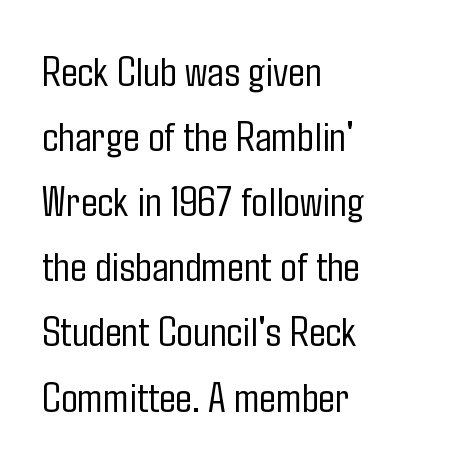
Q: Is the text bold? A: No.
Q: Is the text italic (slanted)? A: No, it is upright.
Q: Is the typeface a serif or a sans-serif typeface? A: Sans-serif.
Q: Is the text underlined? A: No.
Q: How is the paragraph aligned? A: Left-aligned.
Q: Is the spacing between letters normal or unusually wide? A: Normal.
Q: Is the spacing between lines tight, normal or loose? A: Normal.
Q: Width (condensed, normal, or wide)? A: Condensed.
Q: Stroke contrast? A: Low.
Q: x-height? A: Medium.
Q: Monospaced? A: No.
